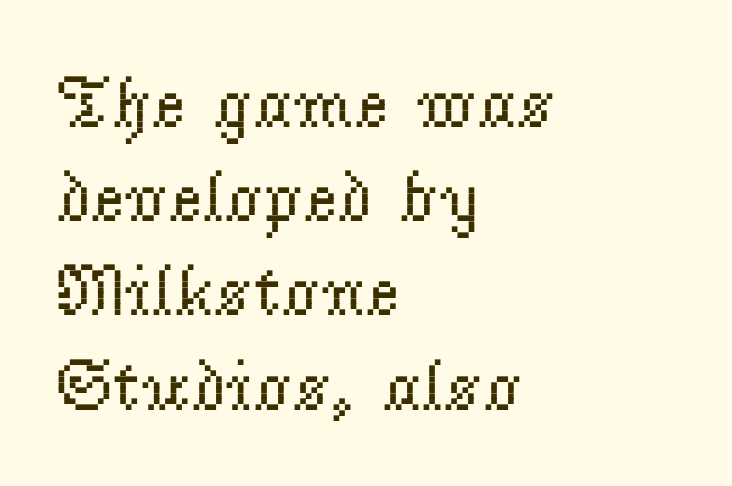
The image shows 73 px regular-weight serif type, upright; set left-aligned, normal line spacing (1.29x), normal letter spacing, not underlined; low stroke contrast and a small x-height.
